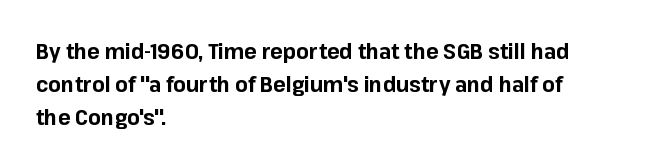
The image shows 21 px bold type, upright; set left-aligned, normal line spacing (1.57x), normal letter spacing, not underlined.
